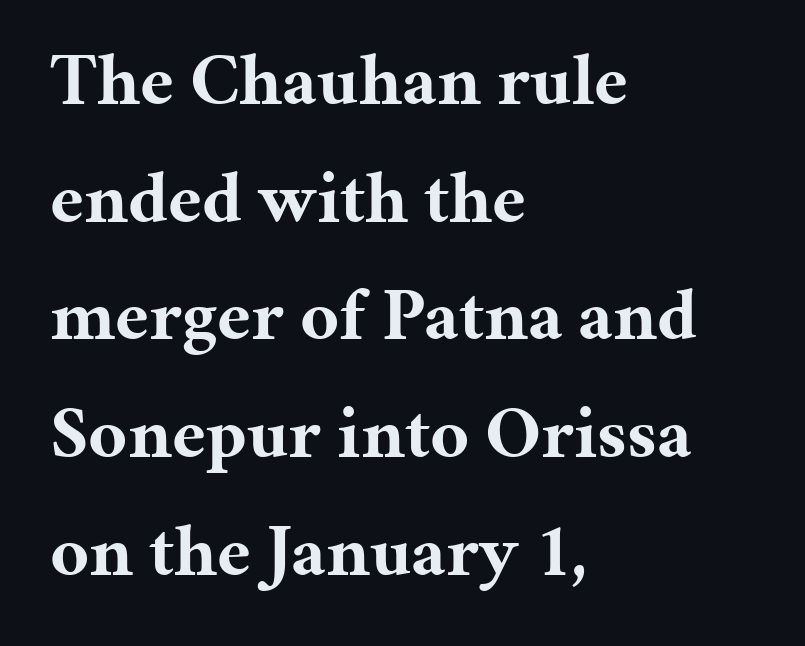
{"serif": "yes", "italic": "no", "bold": "yes", "weight": "bold", "width": "normal", "stroke_contrast": "medium", "x_height": "medium", "monospaced": "no", "underline": "no", "align": "left", "line_spacing": "normal", "line_spacing_ratio": 1.59, "letter_spacing": "normal", "letter_spacing_em": 0.0, "glyph_px": 74}
